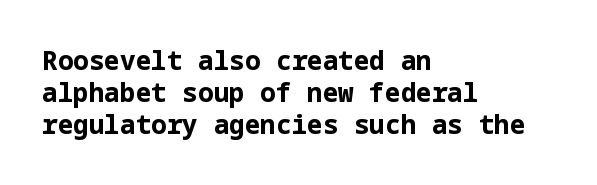
The image shows 26 px bold type, upright; set left-aligned, line spacing 1.24x, normal letter spacing, not underlined.
